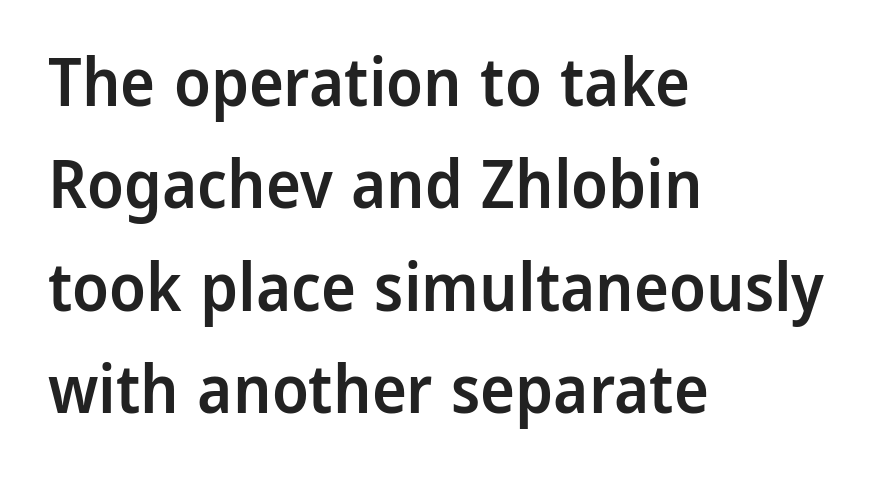
In CSS terms this would be text-align: left. Tracking here is standard; glyphs follow each other at the usual distance. Summary of vertical rhythm: regular, with standard interline spacing. Has an underline been added? It has not. These lines were composed using upright roman letters.
